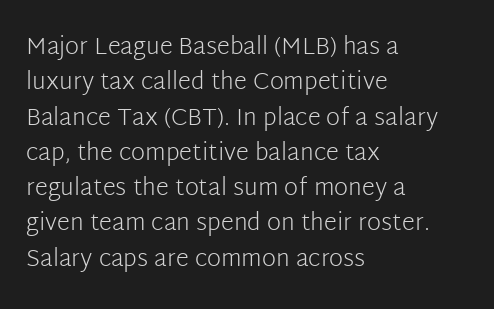
{"italic": "no", "bold": "no", "underline": "no", "align": "left", "line_spacing": "normal", "line_spacing_ratio": 1.47, "letter_spacing": "normal", "letter_spacing_em": 0.0, "glyph_px": 24}
